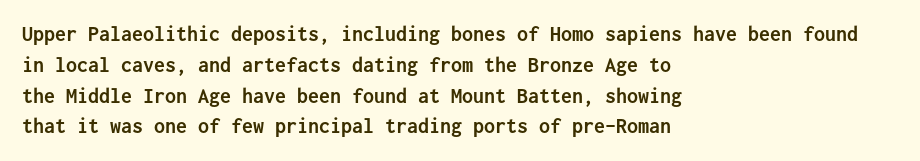
{"italic": "no", "bold": "yes", "underline": "no", "align": "left", "line_spacing": "normal", "line_spacing_ratio": 1.4, "letter_spacing": "normal", "letter_spacing_em": 0.0, "glyph_px": 22}
